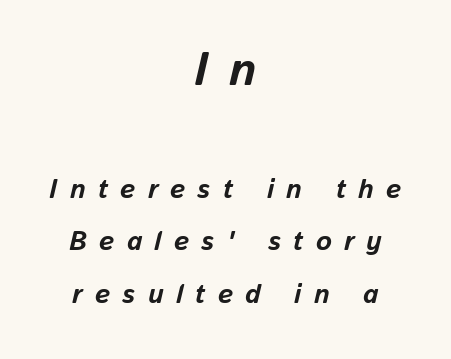
Caption: upper text group enlarged, lower text group reduced. Underlining? Definitely not there. Bold? Absolutely — the strokes are thick and heavy. Does the copy run flush right? No — it is centered line by line. The face used here is proportionally spaced, like ordinary book or web type. The horizontal fit of the characters is loose and conspicuously gappy.
